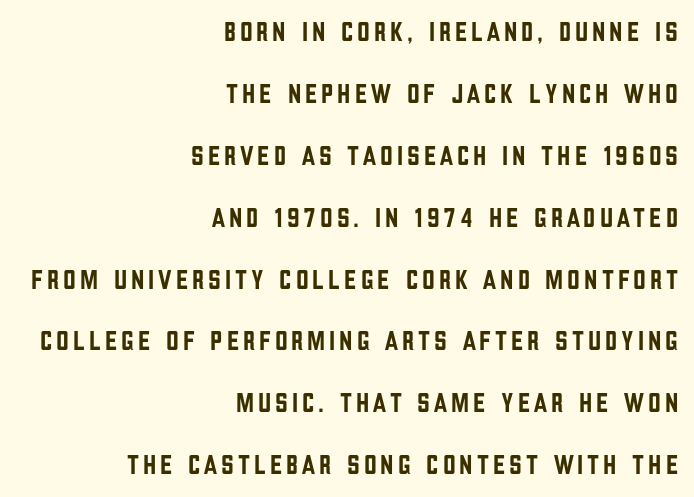
The image shows 28 px condensed sans-serif type, upright; set right-aligned, loose line spacing (2.21x), not underlined; low stroke contrast and a large x-height.
